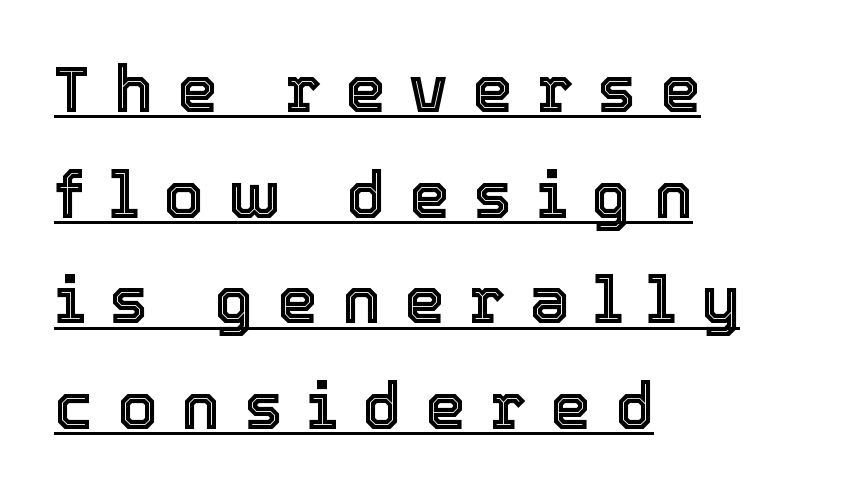
Someone cranked the tracking dial way up on this one. Decoration check: the copy is underlined. The setting favours the left margin, as ordinary paragraphs usually do. Vertically, the passage feels balanced, rows spaced as you'd expect. Posture: straight, roman, zero tilt.
